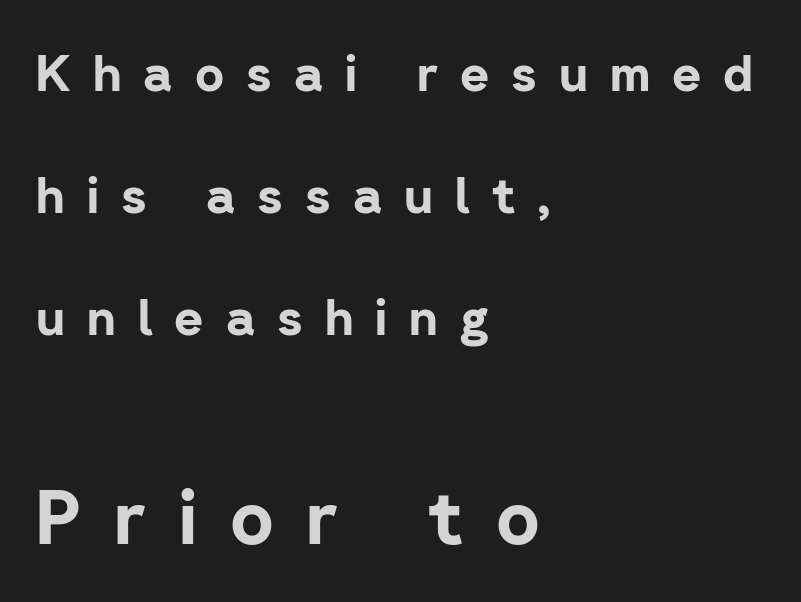
{"serif": "no", "italic": "no", "bold": "yes", "weight": "bold", "width": "normal", "stroke_contrast": "low", "x_height": "medium", "monospaced": "no", "underline": "no", "align": "left", "line_spacing": "loose", "line_spacing_ratio": 2.44, "letter_spacing": "wide", "letter_spacing_em": 0.44, "larger_block": "second", "size_ratio": 1.5, "glyph_px": 75}
